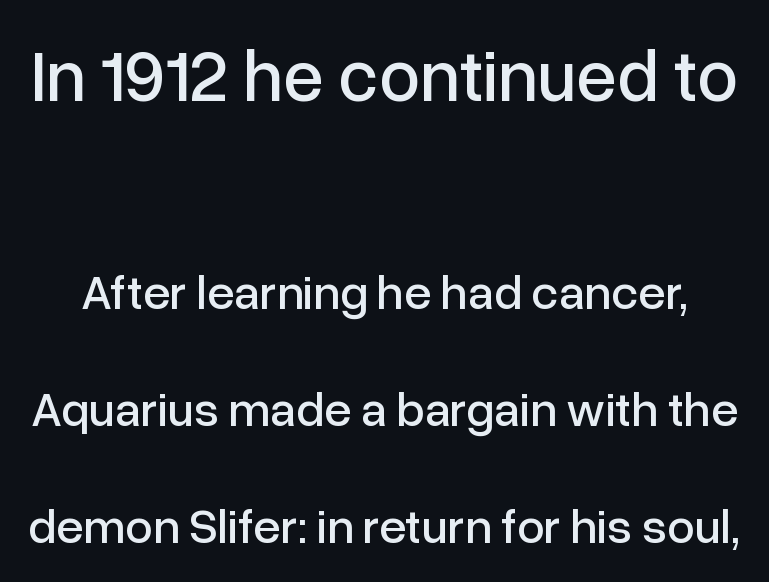
{"serif": "no", "italic": "no", "width": "normal", "stroke_contrast": "low", "x_height": "medium", "monospaced": "no", "underline": "no", "line_spacing": "loose", "line_spacing_ratio": 2.39, "letter_spacing": "normal", "letter_spacing_em": 0.0, "larger_block": "first", "size_ratio": 1.49, "glyph_px": 73}
